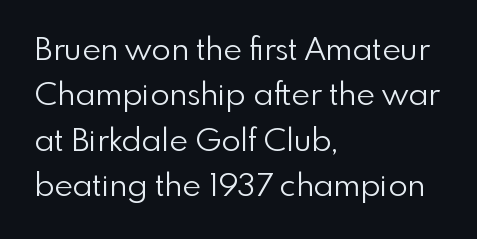
The image shows 32 px light sans-serif type, upright; set left-aligned, normal line spacing (1.42x), normal letter spacing, not underlined; a small x-height.
